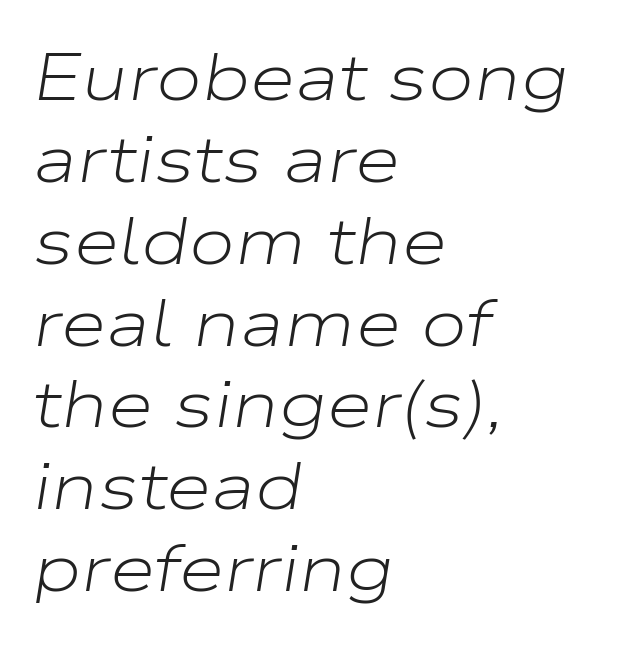
Q: Is the text bold? A: No.
Q: Is the text italic (slanted)? A: Yes, it leans right by about 9 degrees.
Q: Is the text underlined? A: No.
Q: How is the paragraph aligned? A: Left-aligned.
Q: Is the spacing between letters normal or unusually wide? A: Normal.
Q: Width (condensed, normal, or wide)? A: Wide.
Q: Stroke contrast? A: Low.
Q: x-height? A: Medium.
Q: Monospaced? A: No.
